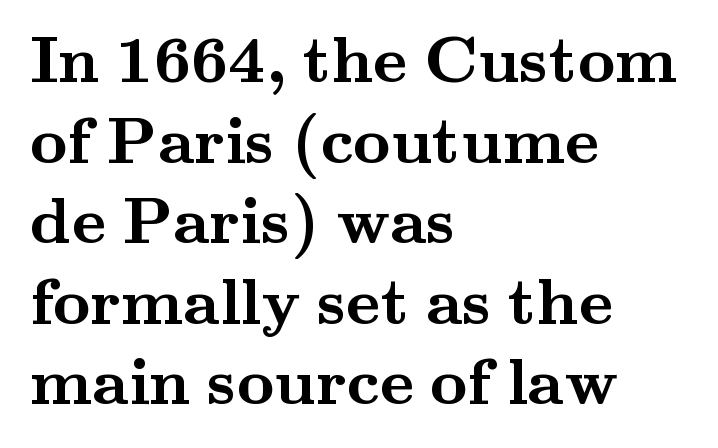
This is roman type, the default non-slanted kind. Line starts are locked; line ends wander. Is the letter spacing exaggerated? No — it looks like the ordinary default. Font category for this specimen: serif. Plenty of ink on the page — the face is bold.
